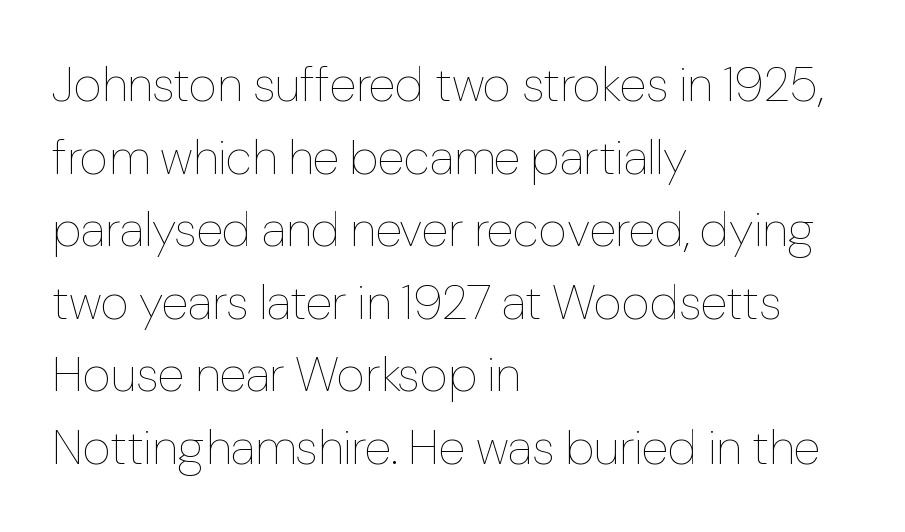
The image shows 49 px thin type, upright; set left-aligned, normal line spacing (1.48x), normal letter spacing, not underlined; low stroke contrast and a medium x-height.
